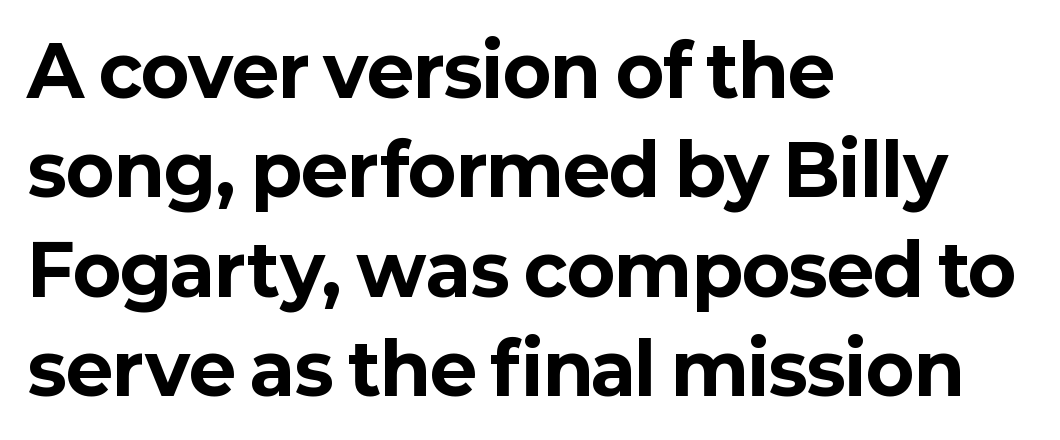
Layout note: lines flush left. Beneath every word, the page is bare. The rendering uses natural spacing where letterforms have individual widths. Successive baselines arrive at the customary interval.
